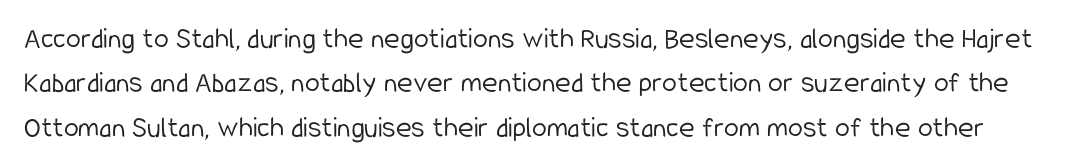
Letters have the restrained weight of plain body copy at most. Is there any slant? The stems are plumb. Words float on clear page, feet unadorned. The leading is moderate, giving the passage an even texture.
